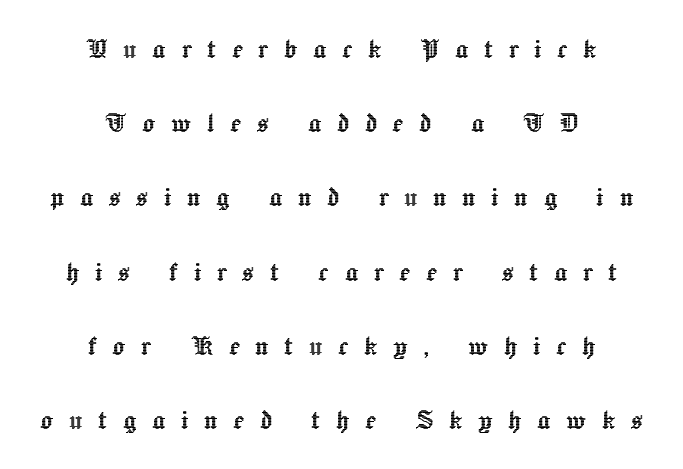
Words float on clear page, feet unadorned. What stands out about the letter spacing? Its width — letters are far apart. Leftover space on each line is divided equally before and after the words. These lines were composed using upright roman letters. Airy leading.
